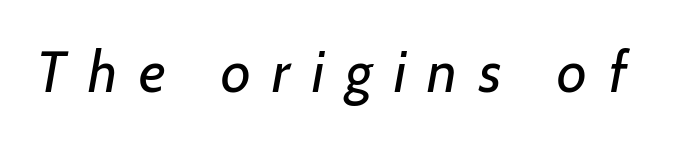
Underlining? Definitely not there. Unlike a traditional serif, this face leaves its strokes unadorned. Here the designer chose a conventional face with non-uniform glyph widths. Nothing heavy about these letters — not bold at all. Substantial extra tracking has been applied to these lines.
